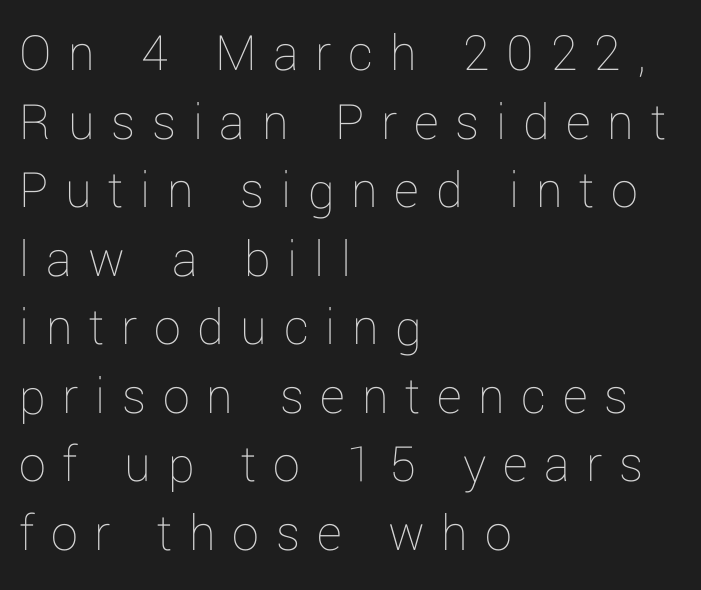
{"italic": "no", "bold": "no", "weight": "thin", "width": "normal", "stroke_contrast": "low", "x_height": "medium", "monospaced": "no", "underline": "no", "align": "left", "line_spacing": "normal", "line_spacing_ratio": 1.27, "letter_spacing": "wide", "letter_spacing_em": 0.31, "glyph_px": 54}
